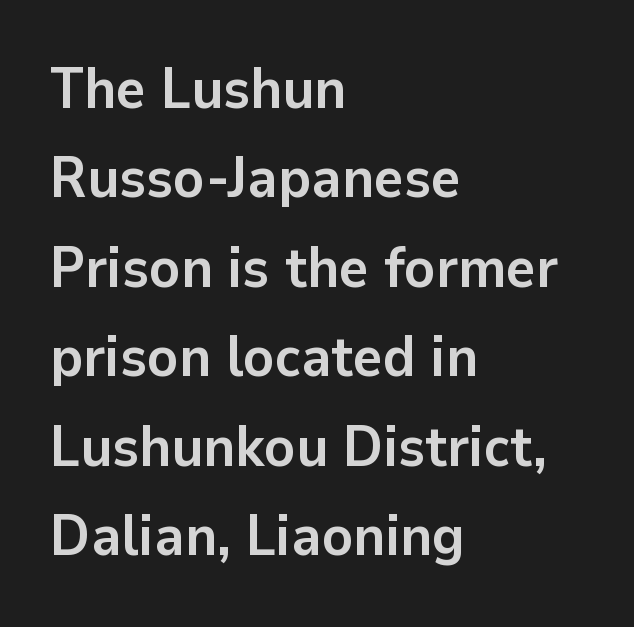
Alignment: flush left. Strokes here are thick enough to call this a true bold. This rendering features lettering with no underline. Character widths vary here, with narrow letters taking less room than wide ones.
